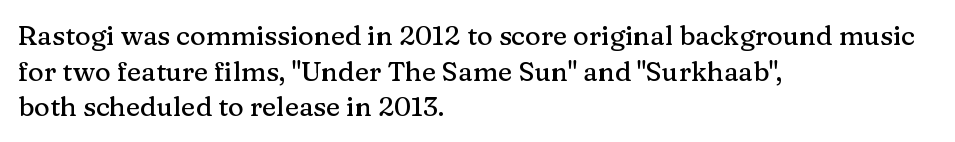
The image shows 27 px text type, upright; set left-aligned, normal line spacing (1.32x), normal letter spacing, not underlined.
